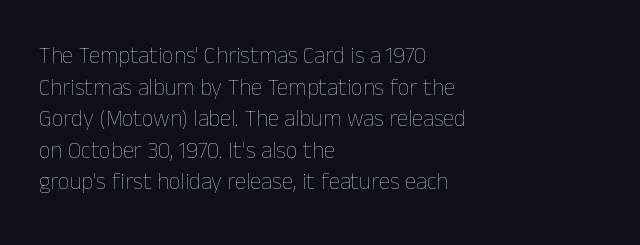
Q: Is the text bold? A: No.
Q: Is the text italic (slanted)? A: No, it is upright.
Q: Is the text underlined? A: No.
Q: How is the paragraph aligned? A: Left-aligned.
Q: Is the spacing between letters normal or unusually wide? A: Normal.
Q: Is the spacing between lines tight, normal or loose? A: Normal.
